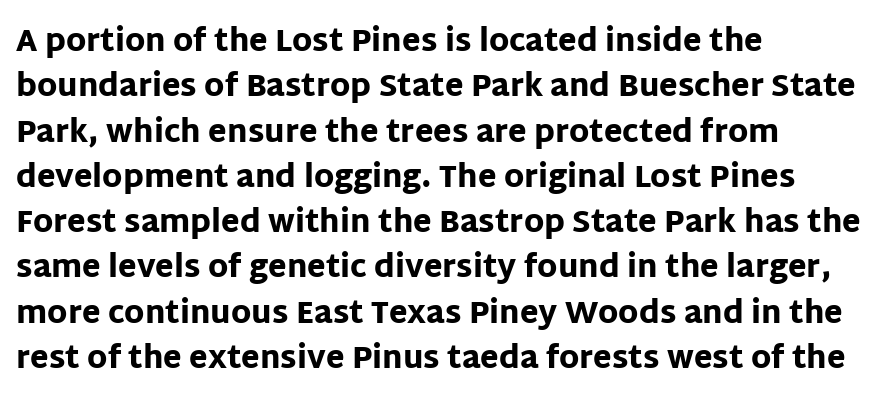
{"serif": "no", "italic": "no", "bold": "yes", "weight": "heavy", "width": "normal", "stroke_contrast": "low", "x_height": "large", "monospaced": "no", "underline": "no", "align": "left", "line_spacing": "normal", "line_spacing_ratio": 1.51, "letter_spacing": "normal", "letter_spacing_em": 0.0, "glyph_px": 30}
